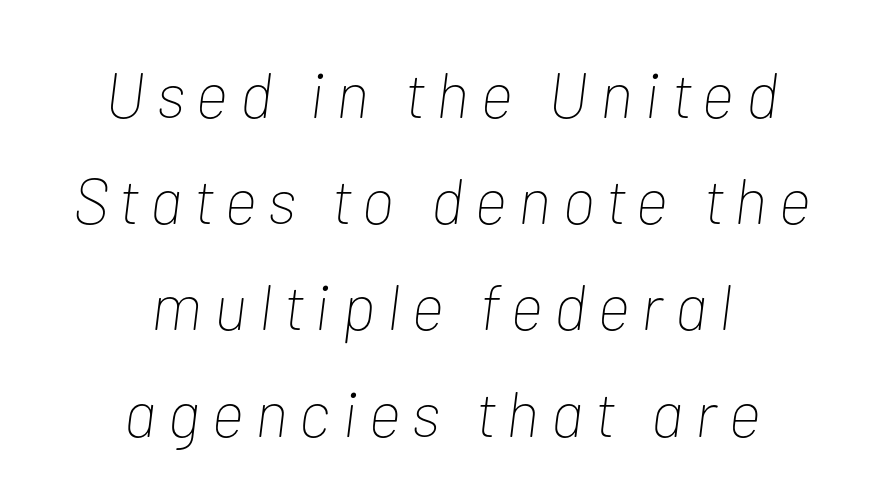
Q: Is the text bold? A: No.
Q: Is the text italic (slanted)? A: Yes, it leans right by about 7 degrees.
Q: Is the text underlined? A: No.
Q: How is the paragraph aligned? A: Centered.
Q: Is the spacing between lines tight, normal or loose? A: Normal.
Q: Width (condensed, normal, or wide)? A: Condensed.
Q: Stroke contrast? A: Low.
Q: x-height? A: Medium.
Q: Monospaced? A: No.
